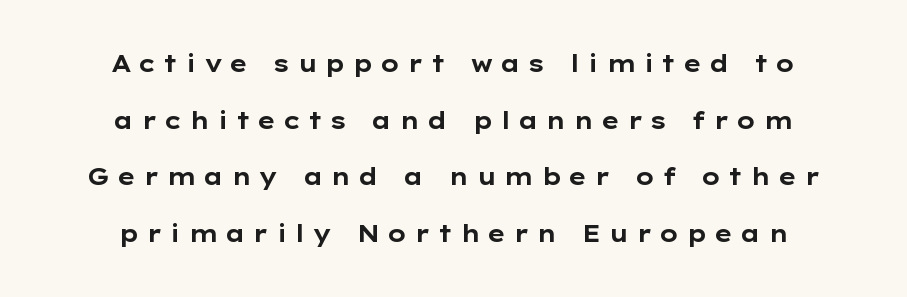
The image shows 23 px bold type, upright; set centered, loose line spacing (2.46x), unusually wide letter spacing (+0.29 em), not underlined.
